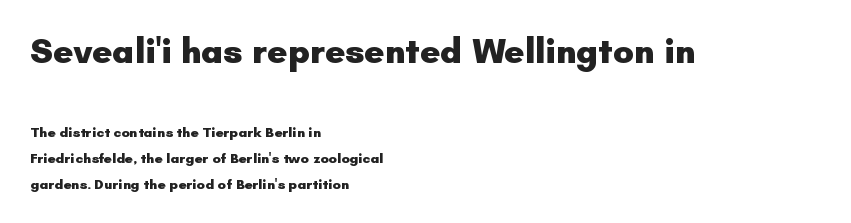
Q: Is the text bold? A: Yes.
Q: Is the text italic (slanted)? A: No, it is upright.
Q: Is the typeface a serif or a sans-serif typeface? A: Sans-serif.
Q: Is the text underlined? A: No.
Q: How is the paragraph aligned? A: Left-aligned.
Q: Is the spacing between letters normal or unusually wide? A: Normal.
Q: Which block of text is set in a larger size, the first (top) or the second (bottom)? A: The first (top) one.
Q: Width (condensed, normal, or wide)? A: Normal.
Q: Stroke contrast? A: Low.
Q: x-height? A: Small.
Q: Monospaced? A: No.
